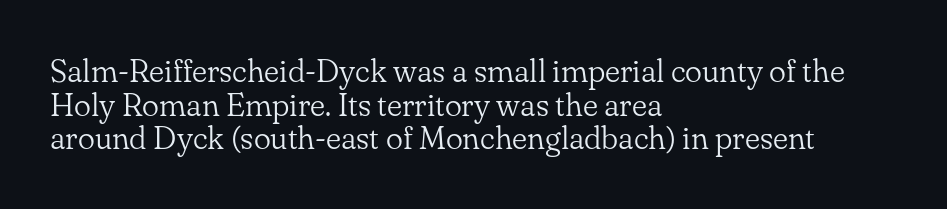
{"serif": "yes", "italic": "no", "bold": "no", "weight": "light", "width": "normal", "stroke_contrast": "low", "x_height": "small", "monospaced": "no", "underline": "no", "align": "left", "line_spacing": "tight", "line_spacing_ratio": 1.05, "letter_spacing": "normal", "letter_spacing_em": 0.0, "glyph_px": 32}
